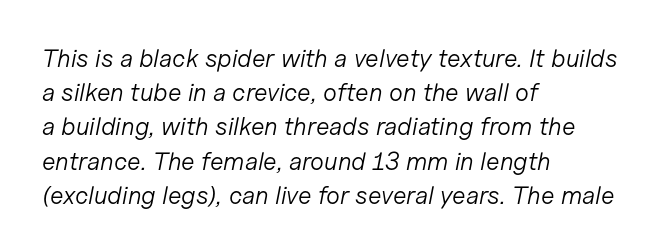
Anything drawn beneath the words? Only blank space. Line beginnings align vertically; line endings do not. A typesetter would call this leading conventional body-copy spacing. Emphasis-style slanted type is in use. Summary of weight: not heavy and not bold.
